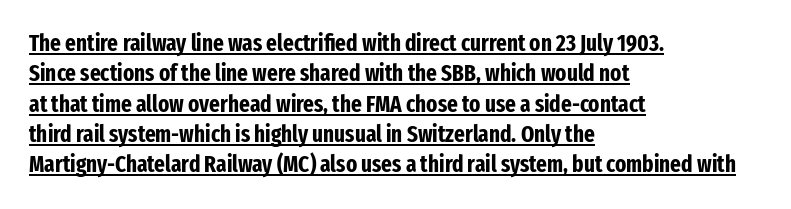
The image shows 23 px bold type, upright; set left-aligned, normal line spacing (1.32x), normal letter spacing, underlined.
